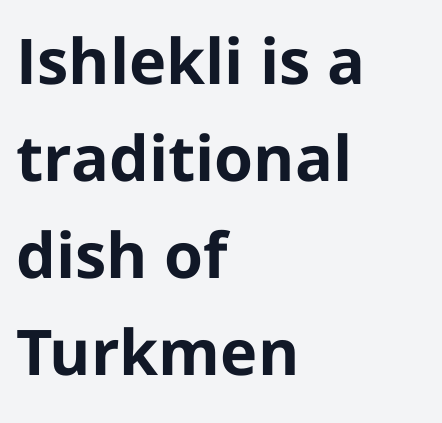
The image shows 63 px bold sans-serif type, upright; set left-aligned, normal line spacing (1.54x), normal letter spacing, not underlined; low stroke contrast and a medium x-height.
